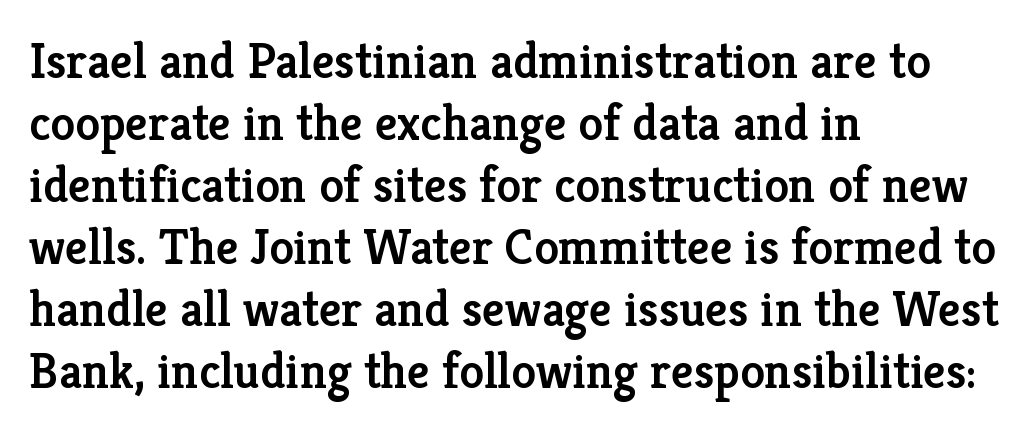
Here the designer chose a conventional face with non-uniform glyph widths. Default kerning and tracking; the words read as compact shapes. Bold? Not quite — semibold, heavier than regular but stopping short. The text was rendered using a seriffed face with decorative stroke endings. Posture: vertical.
